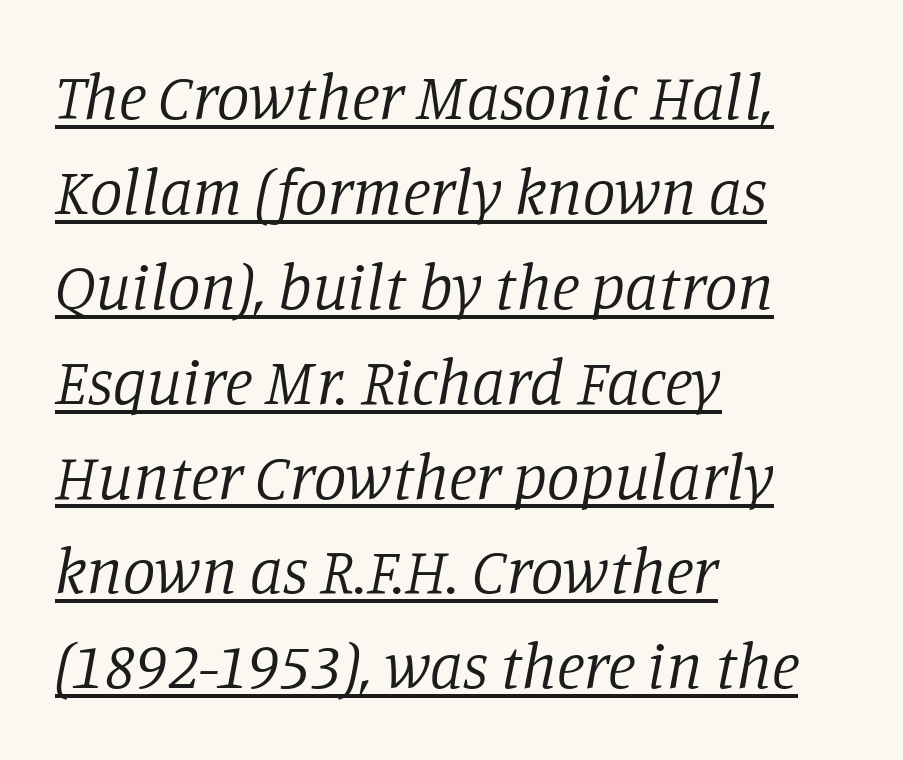
One glance says typical: line gaps are just what's usual. This reads as an unemphasized weight, regular at the heaviest. What stands out about the letter spacing? Nothing — it is the standard amount. The font's italic variant was chosen for this text. The glyphs in this specimen are seriffed.
